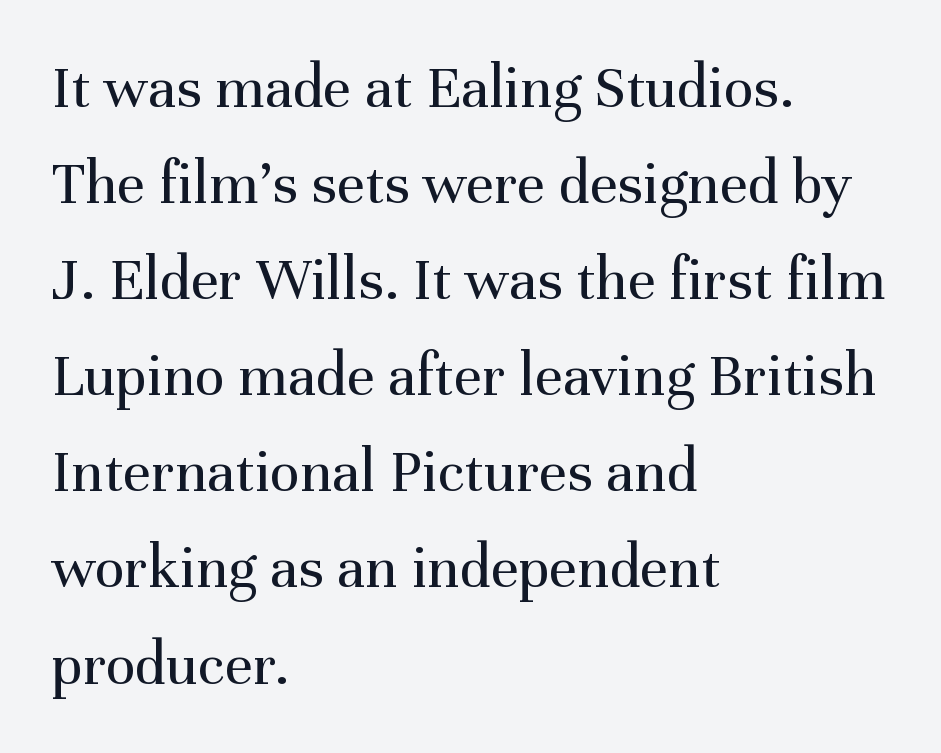
Style check: upright. A serif font was chosen for this passage. Vertical stems look standard width or narrower in stroke. Letter spacing: default. The text block is weighted toward the left margin, trailing off unevenly rightward. Regular leading.
